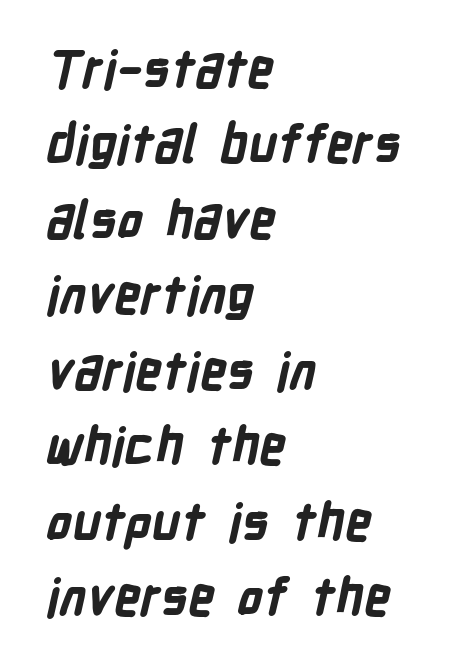
{"serif": "no", "bold": "yes", "weight": "bold", "width": "condensed", "stroke_contrast": "low", "x_height": "medium", "monospaced": "no", "underline": "no", "align": "left", "line_spacing": "normal", "line_spacing_ratio": 1.48, "letter_spacing": "normal", "letter_spacing_em": 0.0, "glyph_px": 51}
